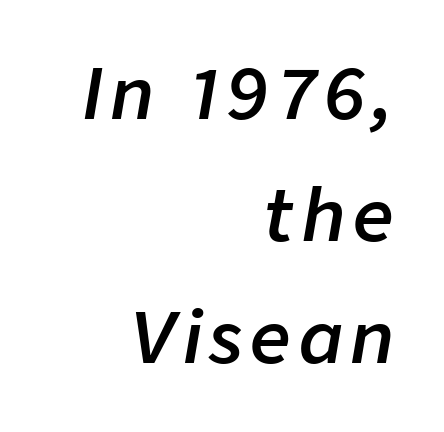
The image shows 71 px semibold type, italic (leaning right); set right-aligned, line spacing 1.72x, not underlined; low stroke contrast and a medium x-height.
